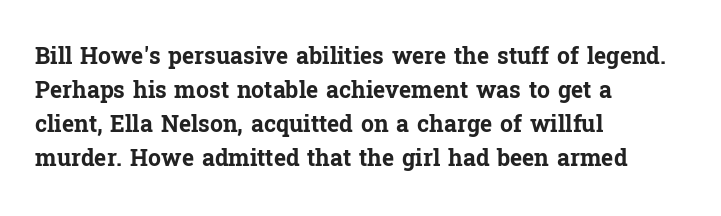
The image shows 23 px bold type, upright; set left-aligned, normal line spacing (1.48x), normal letter spacing, not underlined.
